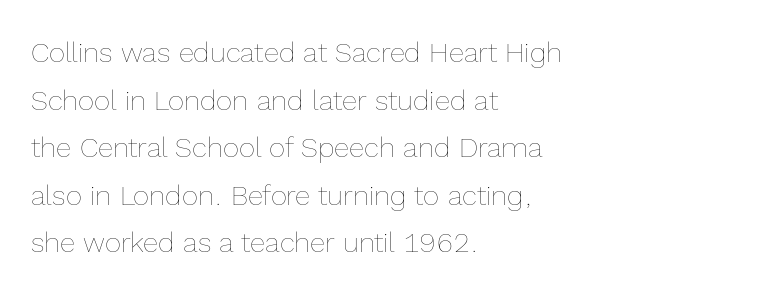
Q: Is the text bold? A: No.
Q: Is the text italic (slanted)? A: No, it is upright.
Q: Is the text underlined? A: No.
Q: How is the paragraph aligned? A: Left-aligned.
Q: Is the spacing between letters normal or unusually wide? A: Normal.
Q: Is the spacing between lines tight, normal or loose? A: Normal.
Q: Width (condensed, normal, or wide)? A: Normal.
Q: x-height? A: Medium.
Q: Monospaced? A: No.
